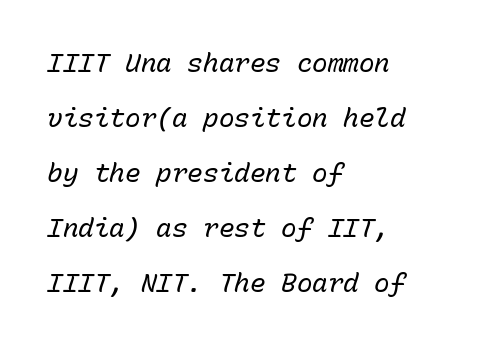
{"italic": "yes", "lean": "right", "slant_degrees": 15, "bold": "no", "underline": "no", "align": "left", "line_spacing": "loose", "line_spacing_ratio": 2.12, "letter_spacing": "normal", "letter_spacing_em": 0.0, "glyph_px": 26}
